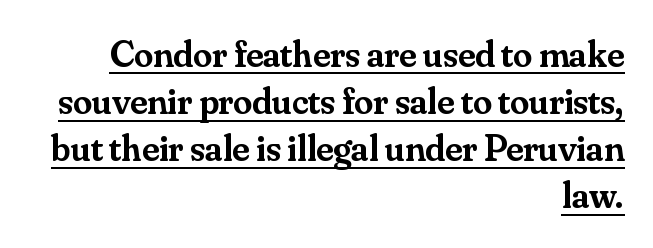
{"serif": "yes", "italic": "no", "bold": "semi", "weight": "semibold", "width": "normal", "stroke_contrast": "medium", "x_height": "small", "monospaced": "no", "underline": "yes", "align": "right", "line_spacing_ratio": 1.24, "letter_spacing": "normal", "letter_spacing_em": 0.0, "glyph_px": 38}
